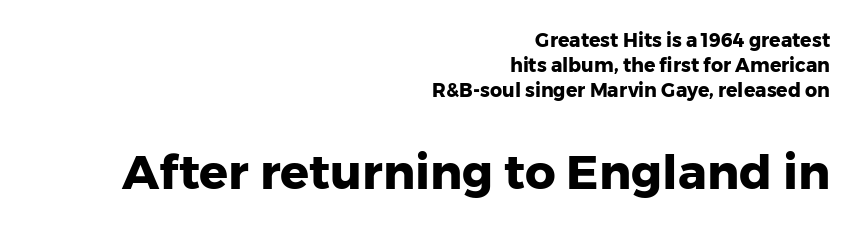
The image shows 48 px heavy sans-serif type, upright; set right-aligned, normal line spacing (1.32x), normal letter spacing, not underlined; the second (bottom) block is 2.53x larger; low stroke contrast and a medium x-height.
